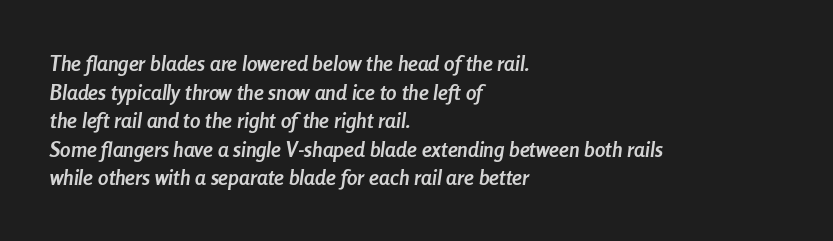
Quick note: underline off. Stroke thickness is high; the sample reads as a true bold. Vertical spacing — default. This sample uses an oblique cut, with every glyph tilted off the vertical. Is the block centered? No — it sits flush against the left margin. The face used here is rendered with its standard letterfit.
